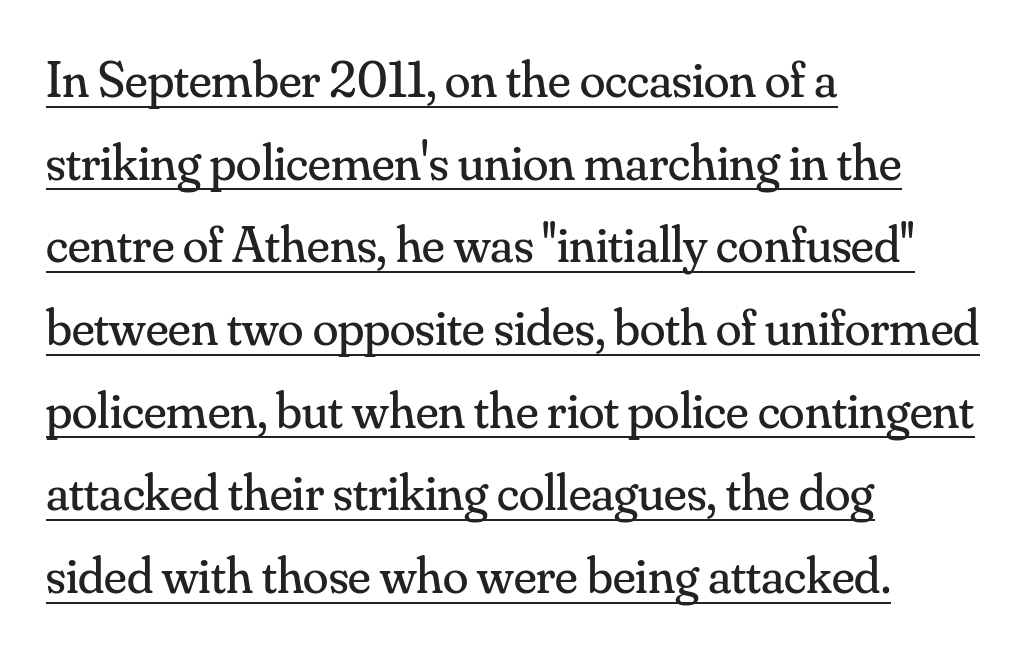
The image shows 52 px regular-weight serif type, upright; set left-aligned, normal line spacing (1.59x), normal letter spacing, underlined; medium stroke contrast and a small x-height.
